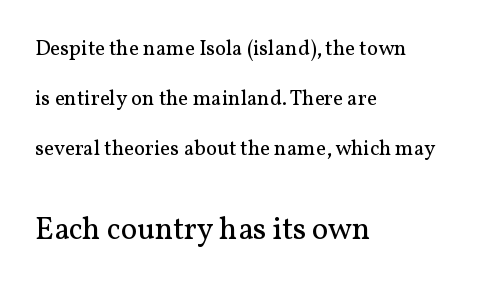
Nope, not italic — everything's standing straight. Which chunk is bigger? The second one — the bottom block dwarfs the top. Where is the straight margin? On the left. The typesetting does not lean heavy: it is not bold.
